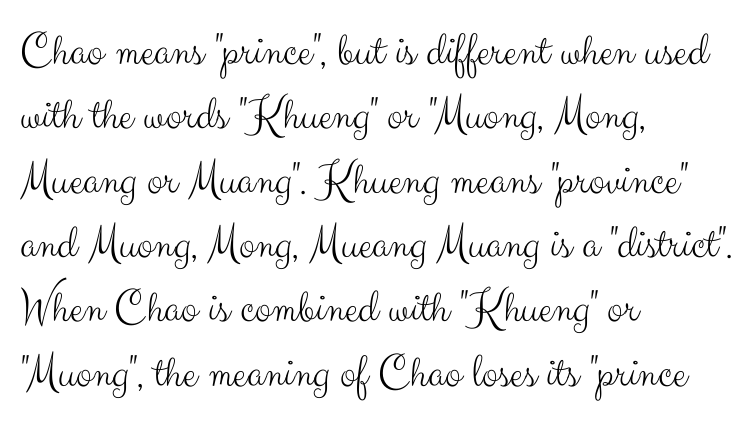
Q: Is the text bold? A: No.
Q: Is the text italic (slanted)? A: Yes.
Q: Is the typeface a serif or a sans-serif typeface? A: Sans-serif.
Q: Is the text underlined? A: No.
Q: How is the paragraph aligned? A: Left-aligned.
Q: Is the spacing between letters normal or unusually wide? A: Normal.
Q: Is the spacing between lines tight, normal or loose? A: Normal.
Q: Width (condensed, normal, or wide)? A: Normal.
Q: Stroke contrast? A: Medium.
Q: x-height? A: Small.
Q: Monospaced? A: No.
